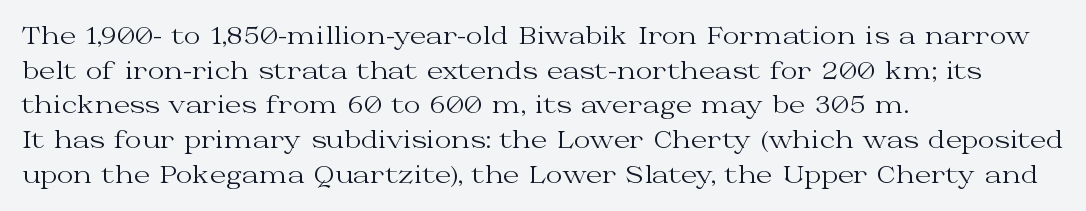
{"italic": "no", "bold": "no", "underline": "no", "align": "left", "line_spacing": "normal", "line_spacing_ratio": 1.51, "letter_spacing": "normal", "letter_spacing_em": 0.0, "glyph_px": 23}
